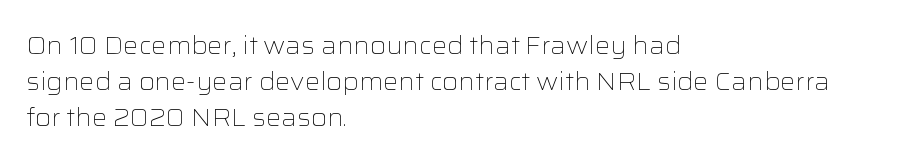
There is no visible air inserted between adjacent glyphs. The rendering anchors every line to the left-hand side. Counters stay open thanks to moderate or lighter strokes. Is there much room between lines? A standard amount, neither cramped nor airy. Type without underlining.
